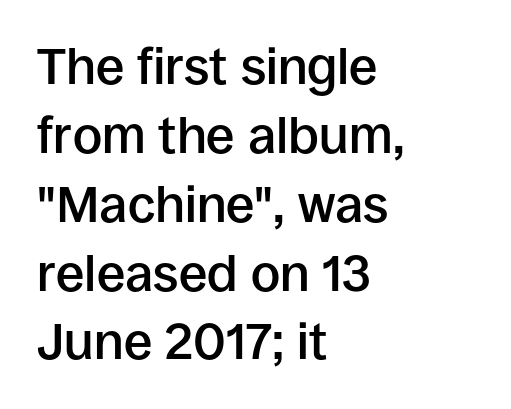
Q: Is the text bold? A: Semi-bold.
Q: Is the text italic (slanted)? A: No, it is upright.
Q: Is the typeface a serif or a sans-serif typeface? A: Sans-serif.
Q: Is the text underlined? A: No.
Q: How is the paragraph aligned? A: Left-aligned.
Q: Is the spacing between letters normal or unusually wide? A: Normal.
Q: Is the spacing between lines tight, normal or loose? A: Normal.
Q: Width (condensed, normal, or wide)? A: Normal.
Q: Stroke contrast? A: Low.
Q: x-height? A: Large.
Q: Monospaced? A: No.
